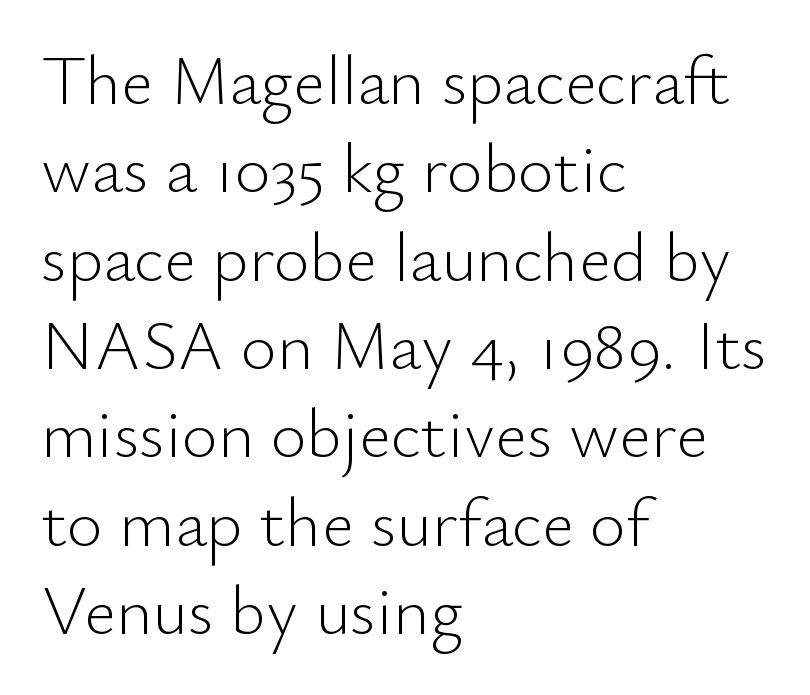
{"serif": "no", "italic": "no", "bold": "no", "weight": "light", "width": "normal", "stroke_contrast": "low", "x_height": "small", "monospaced": "no", "underline": "no", "align": "left", "line_spacing": "normal", "line_spacing_ratio": 1.28, "letter_spacing": "normal", "letter_spacing_em": 0.0, "glyph_px": 69}
